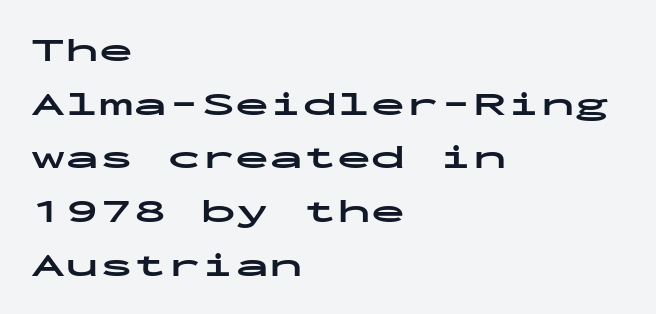
Q: Is the text bold? A: Yes.
Q: Is the text italic (slanted)? A: No, it is upright.
Q: Is the typeface a serif or a sans-serif typeface? A: Sans-serif.
Q: Is the text underlined? A: No.
Q: How is the paragraph aligned? A: Left-aligned.
Q: Is the spacing between letters normal or unusually wide? A: Normal.
Q: Is the spacing between lines tight, normal or loose? A: Normal.
Q: Width (condensed, normal, or wide)? A: Wide.
Q: Stroke contrast? A: Low.
Q: x-height? A: Medium.
Q: Monospaced? A: Yes.
